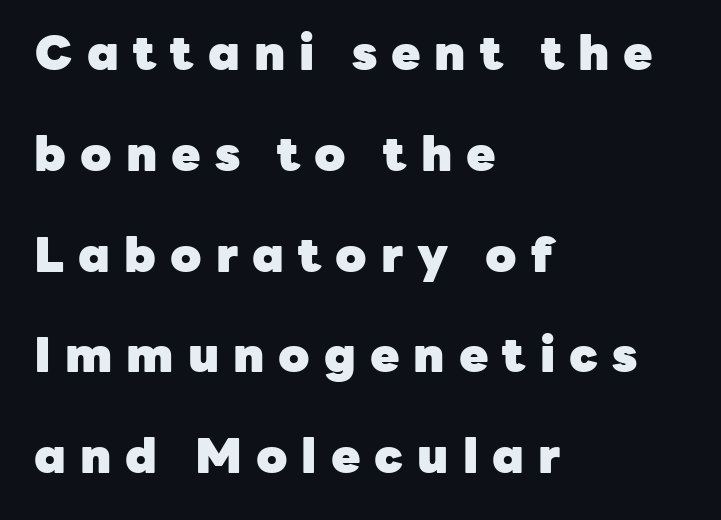
Q: Is the text bold? A: Yes.
Q: Is the text italic (slanted)? A: No, it is upright.
Q: Is the typeface a serif or a sans-serif typeface? A: Sans-serif.
Q: Is the text underlined? A: No.
Q: How is the paragraph aligned? A: Left-aligned.
Q: Is the spacing between letters normal or unusually wide? A: Unusually wide.
Q: Is the spacing between lines tight, normal or loose? A: Loose.
Q: Width (condensed, normal, or wide)? A: Normal.
Q: Stroke contrast? A: Low.
Q: x-height? A: Medium.
Q: Monospaced? A: No.
